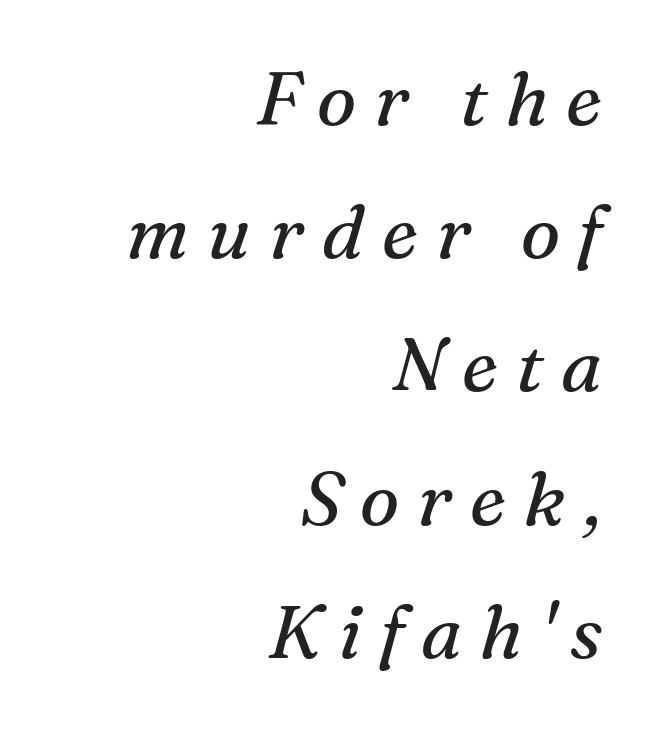
{"serif": "yes", "italic": "yes", "lean": "right", "slant_degrees": 16, "bold": "no", "weight": "regular", "width": "normal", "stroke_contrast": "medium", "x_height": "medium", "monospaced": "no", "underline": "no", "align": "right", "line_spacing_ratio": 1.8, "letter_spacing": "wide", "letter_spacing_em": 0.24, "glyph_px": 74}
